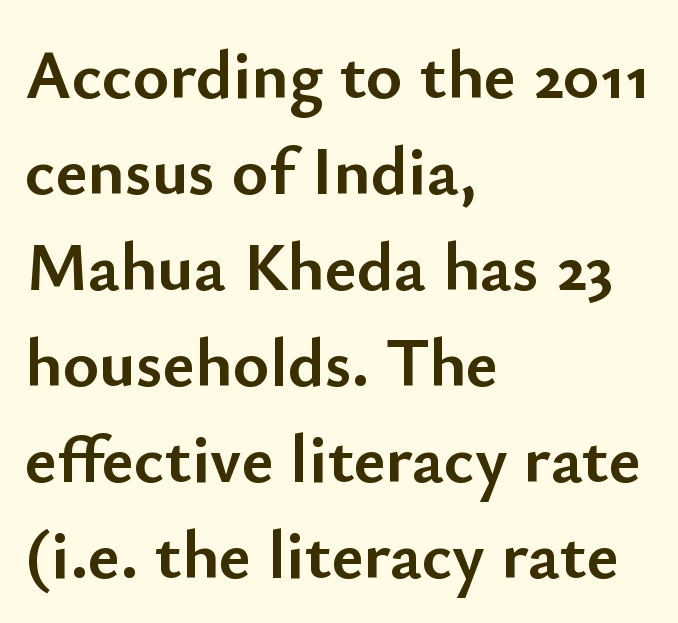
In terms of leading, this rendering sits right in the middle. These lines were composed using upright roman letters. Descender tails drop into unmarked territory. Visually the block forms a straight wall on the left and a jagged coastline on the right. Looks like regular typesetting: each glyph gets only the width it needs.
